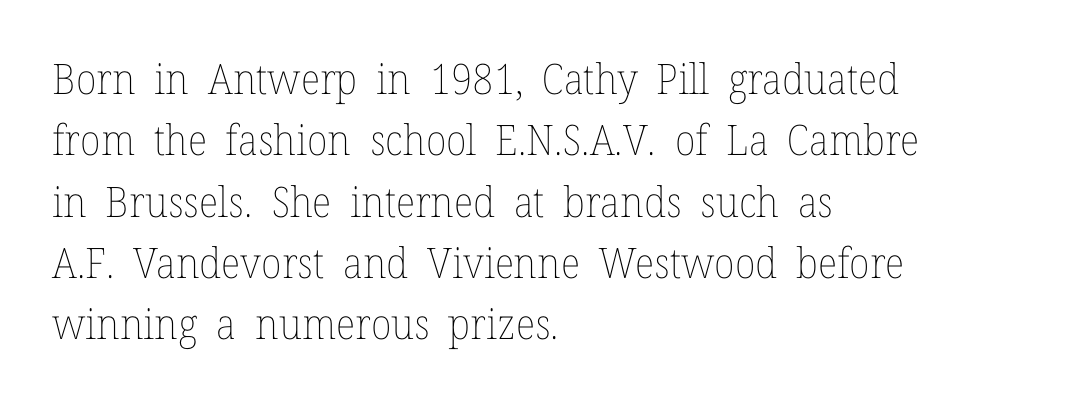
The image shows 42 px thin type, upright; set left-aligned, normal line spacing (1.46x), normal letter spacing, not underlined; low stroke contrast and a medium x-height.
